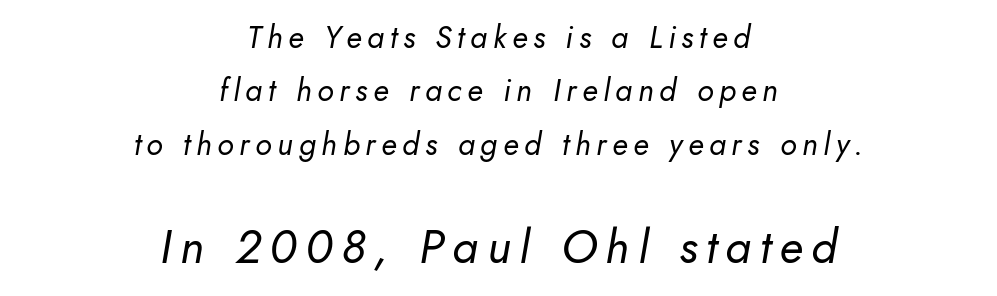
Q: Is the text bold? A: No.
Q: Is the text italic (slanted)? A: Yes, it leans right by about 10 degrees.
Q: Is the text underlined? A: No.
Q: How is the paragraph aligned? A: Centered.
Q: Which block of text is set in a larger size, the first (top) or the second (bottom)? A: The second (bottom) one.
Q: Width (condensed, normal, or wide)? A: Normal.
Q: Stroke contrast? A: Low.
Q: x-height? A: Small.
Q: Monospaced? A: No.
